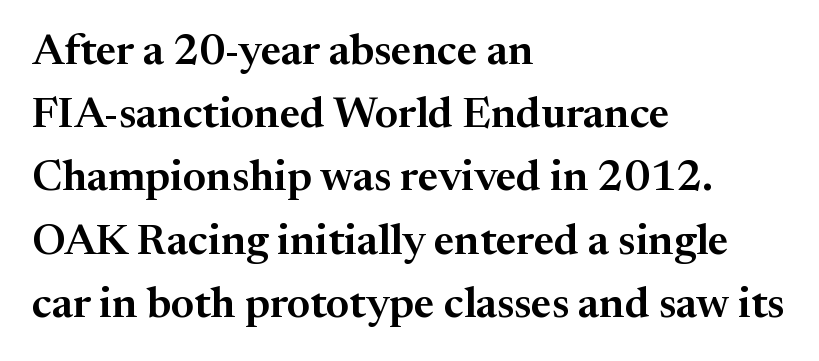
The image shows 43 px serif type, upright; set left-aligned, normal line spacing (1.47x), normal letter spacing, not underlined; medium stroke contrast and a medium x-height.
